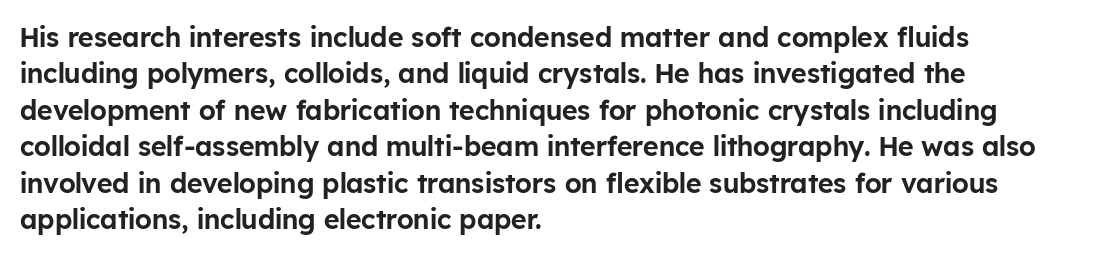
The image shows 27 px text type, upright; set left-aligned, normal line spacing (1.35x), normal letter spacing, not underlined.
